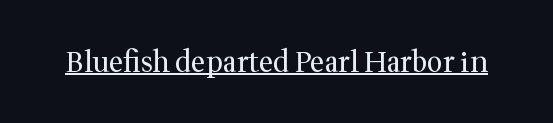
The image shows 28 px regular-weight serif type, upright; set normal letter spacing, underlined; medium stroke contrast and a medium x-height.
